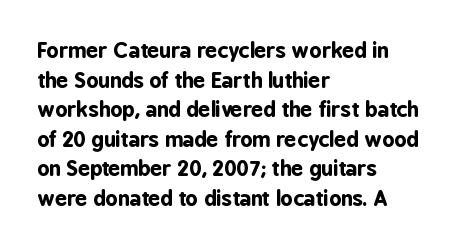
The image shows 21 px bold type, upright; set left-aligned, normal line spacing (1.41x), normal letter spacing, not underlined.
